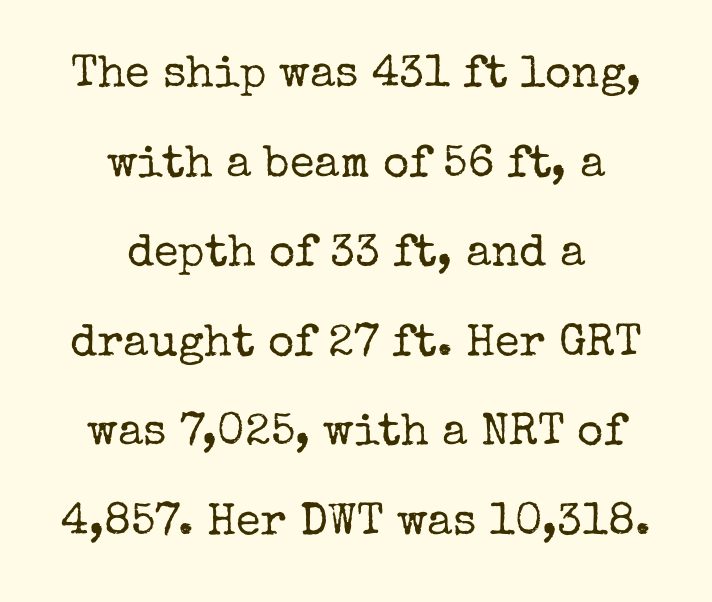
The image shows 45 px regular-weight serif type, upright; set centered, loose line spacing (1.99x), normal letter spacing, not underlined; low stroke contrast and a medium x-height.
